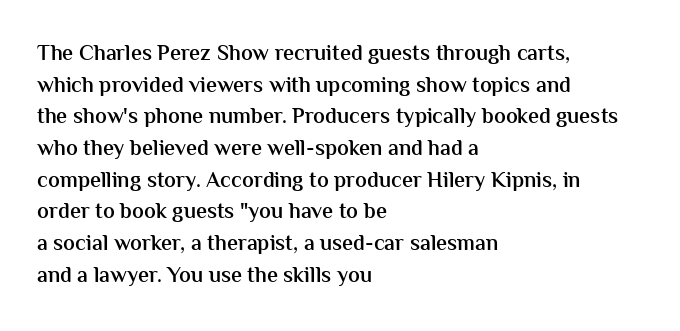
{"italic": "no", "bold": "semi", "underline": "no", "align": "left", "line_spacing": "normal", "line_spacing_ratio": 1.44, "letter_spacing": "normal", "letter_spacing_em": 0.0, "glyph_px": 22}
